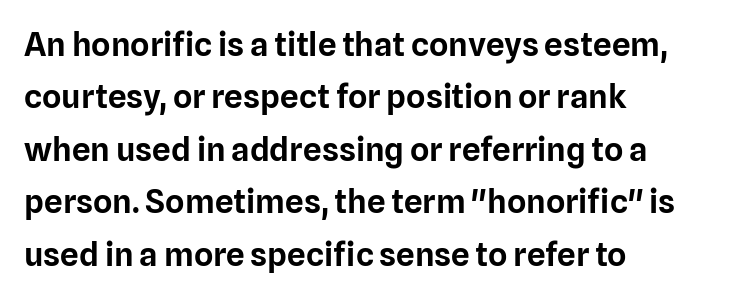
The image shows 33 px sans-serif type, upright; set left-aligned, normal line spacing (1.59x), normal letter spacing, not underlined; low stroke contrast and a medium x-height.
